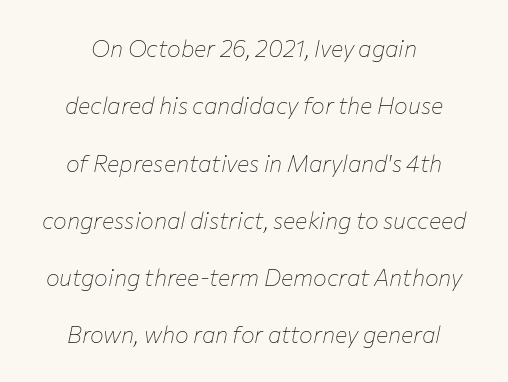
Q: Is the text bold? A: No.
Q: Is the text italic (slanted)? A: Yes, it leans right by about 12 degrees.
Q: Is the text underlined? A: No.
Q: How is the paragraph aligned? A: Centered.
Q: Is the spacing between letters normal or unusually wide? A: Normal.
Q: Is the spacing between lines tight, normal or loose? A: Loose.
